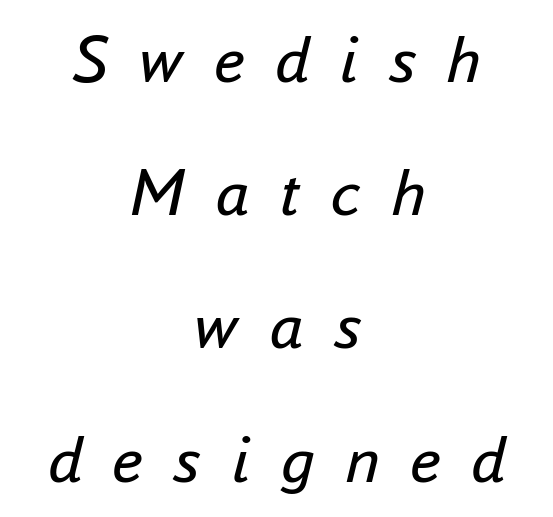
Q: Is the text bold? A: No.
Q: Is the text italic (slanted)? A: Yes, it leans right by about 16 degrees.
Q: Is the text underlined? A: No.
Q: How is the paragraph aligned? A: Centered.
Q: Is the spacing between letters normal or unusually wide? A: Unusually wide.
Q: Is the spacing between lines tight, normal or loose? A: Loose.
Q: Width (condensed, normal, or wide)? A: Normal.
Q: Stroke contrast? A: Low.
Q: x-height? A: Small.
Q: Monospaced? A: No.
